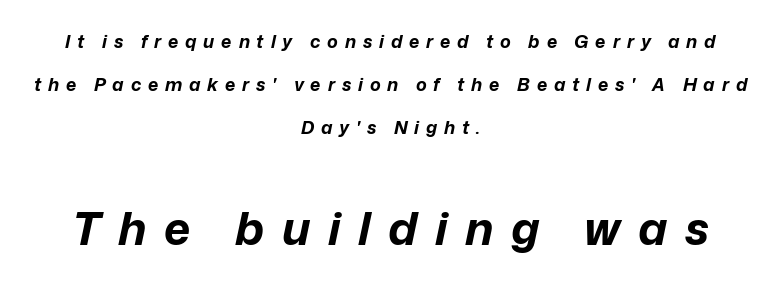
Q: Is the text bold? A: Yes.
Q: Is the text italic (slanted)? A: Yes, it leans right by about 12 degrees.
Q: Is the text underlined? A: No.
Q: How is the paragraph aligned? A: Centered.
Q: Is the spacing between letters normal or unusually wide? A: Unusually wide.
Q: Is the spacing between lines tight, normal or loose? A: Loose.
Q: Which block of text is set in a larger size, the first (top) or the second (bottom)? A: The second (bottom) one.
Q: Width (condensed, normal, or wide)? A: Normal.
Q: Stroke contrast? A: Low.
Q: x-height? A: Medium.
Q: Monospaced? A: No.
